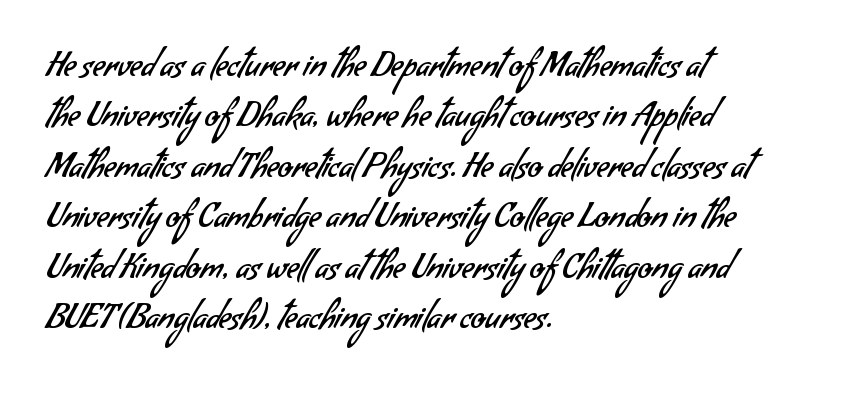
The tracking reads as untouched default to a designer's eye. Check where the strokes stop: nothing finishes them off — pure sans. Weight class: somewhere from thin through regular. The line-height multiplier appears to be the usual default. Each line starts at the same left margin while the right side varies.
